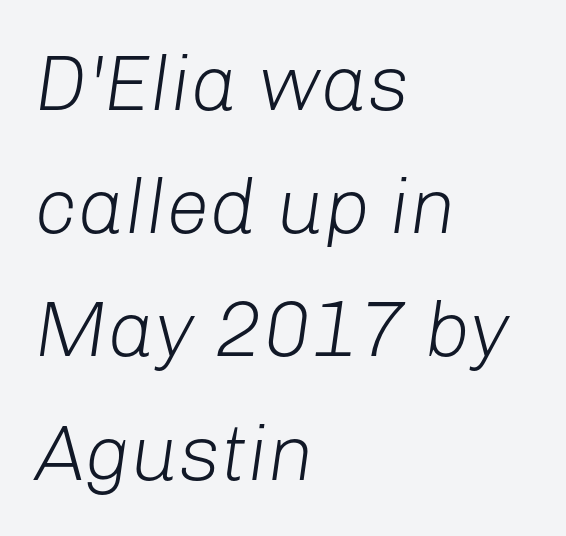
The image shows 78 px light type, italic (leaning right); set left-aligned, normal line spacing (1.58x), normal letter spacing, not underlined; low stroke contrast and a medium x-height.
